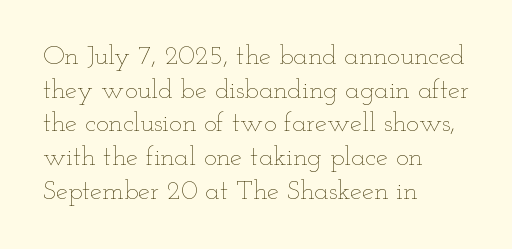
{"italic": "no", "bold": "no", "underline": "no", "align": "left", "line_spacing": "normal", "line_spacing_ratio": 1.25, "letter_spacing": "normal", "letter_spacing_em": 0.0, "glyph_px": 27}
